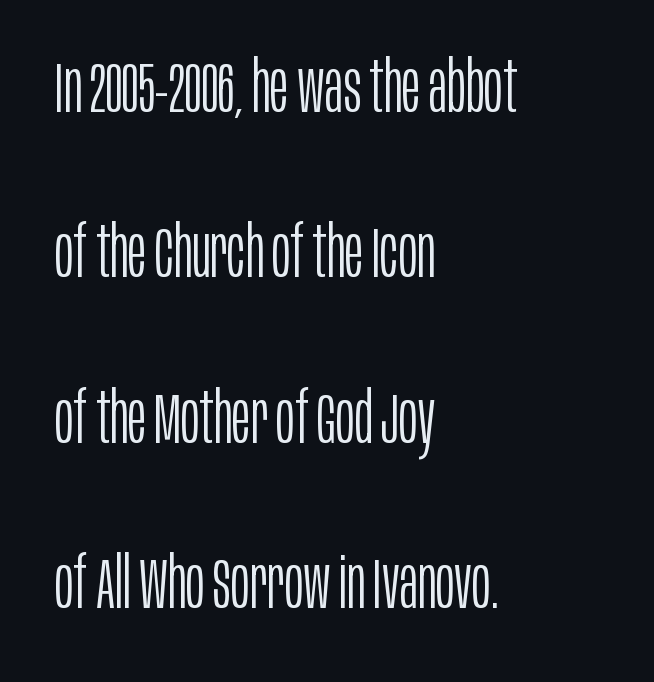
Typeset ragged right — the left edge is the straight one. Serifs: no, the terminals of the letterforms are clean. Tall strokes in this sample are plumb rather than angled. Spacing between characters is what you'd get straight out of the box. Each new line begins a long way beneath the previous one. The area under the type is left untouched.
